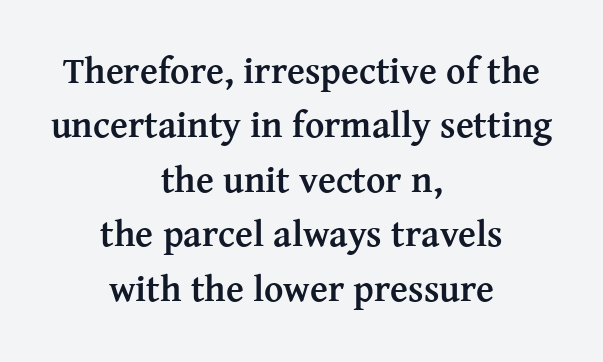
{"serif": "yes", "italic": "no", "bold": "yes", "weight": "semibold", "width": "normal", "stroke_contrast": "medium", "x_height": "medium", "monospaced": "no", "underline": "no", "align": "center", "line_spacing": "normal", "line_spacing_ratio": 1.47, "letter_spacing": "normal", "letter_spacing_em": 0.0, "glyph_px": 37}
